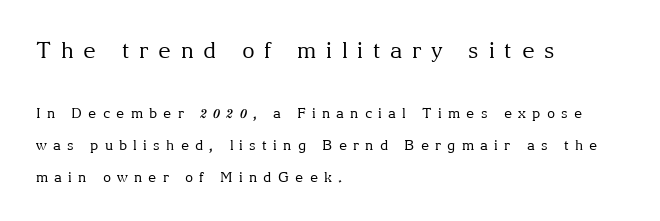
Q: Is the text bold? A: No.
Q: Is the text italic (slanted)? A: No, it is upright.
Q: Is the text underlined? A: No.
Q: How is the paragraph aligned? A: Left-aligned.
Q: Is the spacing between letters normal or unusually wide? A: Unusually wide.
Q: Is the spacing between lines tight, normal or loose? A: Loose.
Q: Which block of text is set in a larger size, the first (top) or the second (bottom)? A: The first (top) one.
